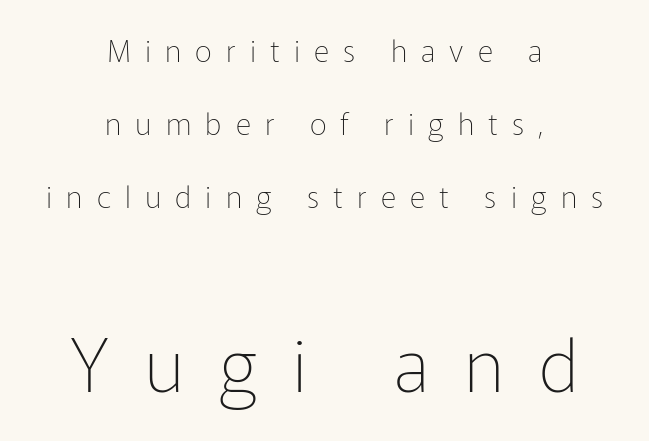
No feet cap the strokes, marking this as sans-serif type. Is this a heavy cut? Hardly; it is regular or lighter. Do the characters align in a grid? No, the font is proportional. The space beneath each line is pristine and unruled. The rendering inserts visible extra space after every character.
